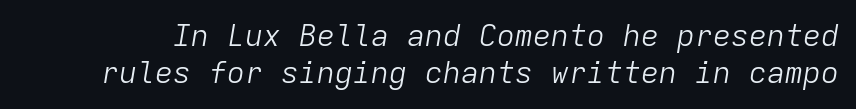
The line texture is even and compact thanks to regular tracking. The face used here has a pronounced slope to its letters. A typesetter would call this monospace, since all characters share one set width. Bold? No — there's no thickening of the strokes. A clean baseline with only descenders dipping below it.
